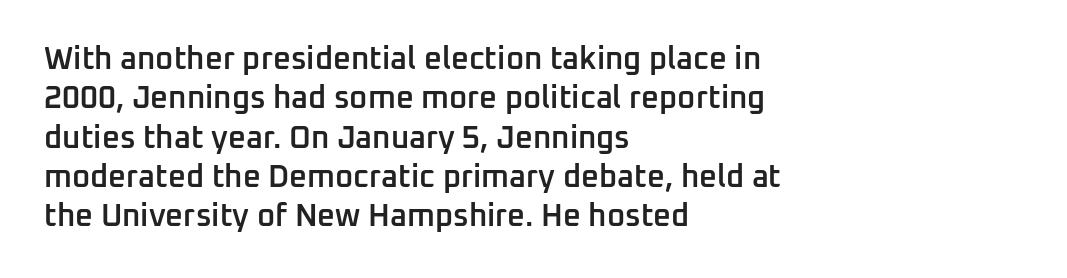
Q: Is the text bold? A: Semi-bold.
Q: Is the text italic (slanted)? A: No, it is upright.
Q: Is the typeface a serif or a sans-serif typeface? A: Sans-serif.
Q: Is the text underlined? A: No.
Q: How is the paragraph aligned? A: Left-aligned.
Q: Is the spacing between letters normal or unusually wide? A: Normal.
Q: Is the spacing between lines tight, normal or loose? A: Normal.
Q: Width (condensed, normal, or wide)? A: Normal.
Q: Stroke contrast? A: Low.
Q: x-height? A: Medium.
Q: Monospaced? A: No.
